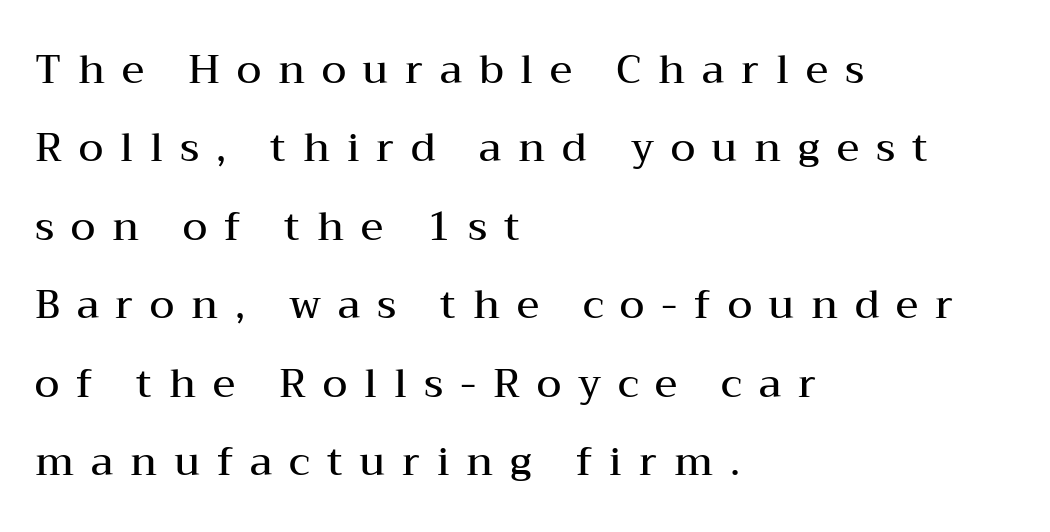
{"serif": "yes", "italic": "no", "bold": "semi", "weight": "semibold", "width": "wide", "stroke_contrast": "medium", "x_height": "medium", "monospaced": "no", "underline": "no", "align": "left", "line_spacing": "loose", "line_spacing_ratio": 1.96, "letter_spacing": "wide", "letter_spacing_em": 0.42, "glyph_px": 40}
